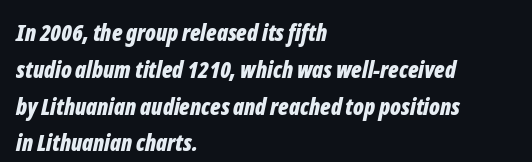
{"italic": "yes", "lean": "right", "slant_degrees": 12, "bold": "yes", "underline": "no", "align": "left", "line_spacing": "normal", "line_spacing_ratio": 1.6, "letter_spacing": "normal", "letter_spacing_em": 0.0, "glyph_px": 23}
